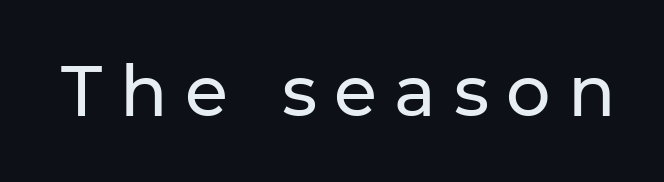
Q: Is the text italic (slanted)? A: No, it is upright.
Q: Is the typeface a serif or a sans-serif typeface? A: Sans-serif.
Q: Is the text underlined? A: No.
Q: Is the spacing between letters normal or unusually wide? A: Unusually wide.
Q: Width (condensed, normal, or wide)? A: Normal.
Q: Stroke contrast? A: Low.
Q: x-height? A: Medium.
Q: Monospaced? A: No.
